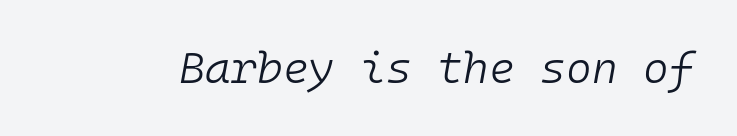
Does extra space separate the letters? No, they use regular spacing. A typesetter would call this monospace, since all characters share one set width. Letters have the restrained weight of plain body copy at most. Honestly, there is no underline to notice here at all. The lettering tilts uniformly, giving the passage an italic look.
